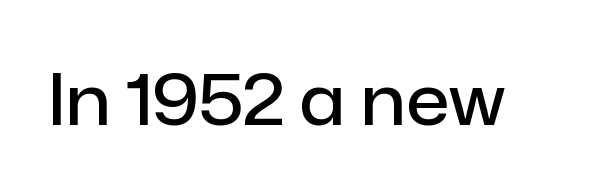
Q: Is the text bold? A: Semi-bold.
Q: Is the text italic (slanted)? A: No, it is upright.
Q: Is the typeface a serif or a sans-serif typeface? A: Sans-serif.
Q: Is the text underlined? A: No.
Q: Is the spacing between letters normal or unusually wide? A: Normal.
Q: Width (condensed, normal, or wide)? A: Normal.
Q: Stroke contrast? A: Low.
Q: x-height? A: Medium.
Q: Monospaced? A: No.
